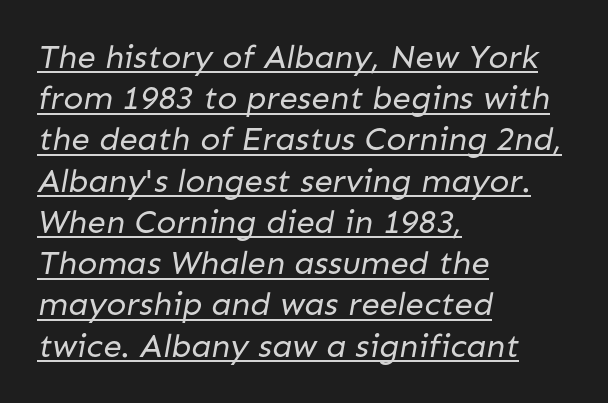
Is this a sans? Yes — the strokes have no serifs. The horizontal fit of the characters is conventional and even. Successive baselines arrive at the customary interval. Is the block centered? No — it sits flush against the left margin. The face used here is proportionally spaced, like ordinary book or web type.
